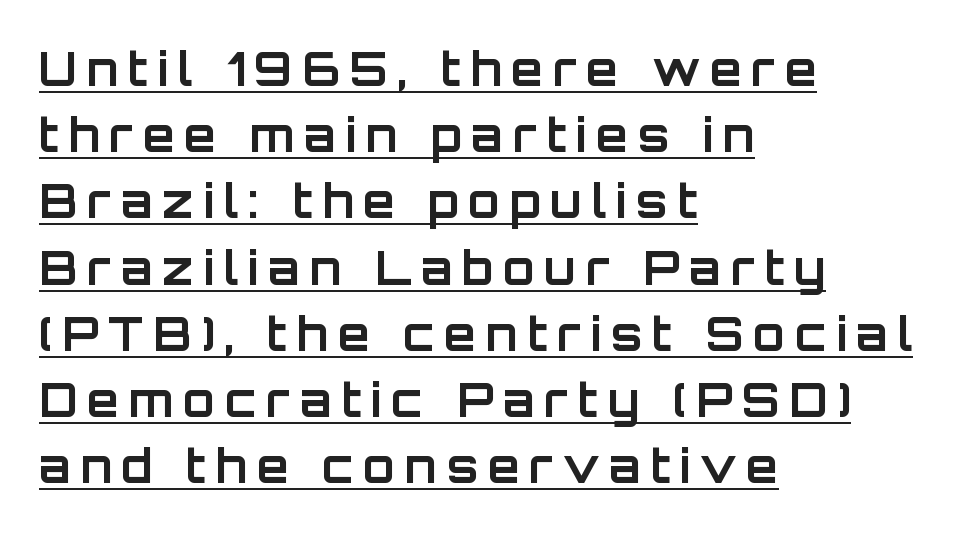
The image shows 46 px bold sans-serif type, upright; set left-aligned, normal line spacing (1.44x), unusually wide letter spacing (+0.21 em), underlined; low stroke contrast and a large x-height.
